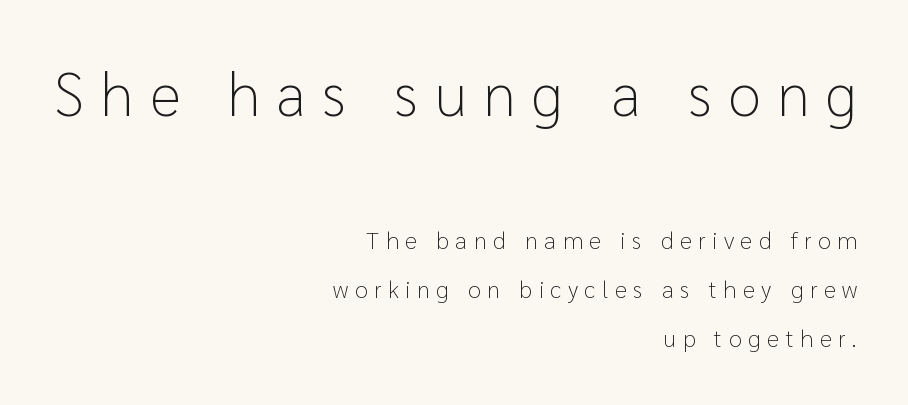
Posture: upright roman. Is this a sans? Yes — the strokes have no serifs. Summary of weight: not heavy and not bold. Quick note: interline space is abundant. Line endings align vertically; line beginnings do not. You get the large type first, then a drop to smaller type.
